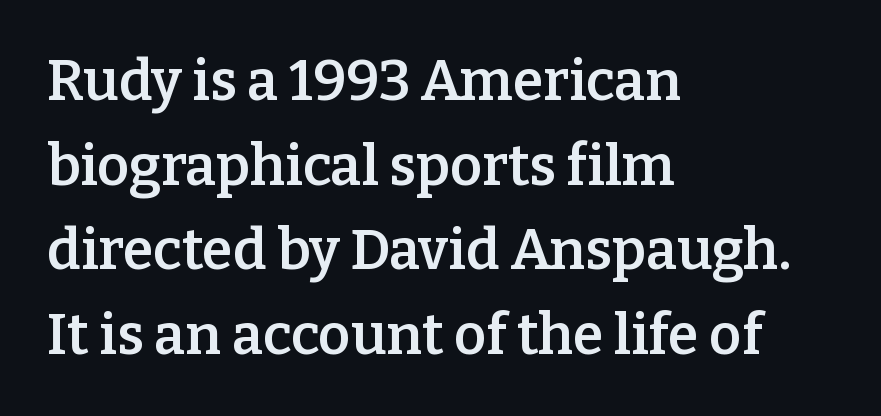
{"serif": "yes", "italic": "no", "bold": "semi", "weight": "semibold", "width": "normal", "stroke_contrast": "low", "x_height": "medium", "monospaced": "no", "underline": "no", "align": "left", "line_spacing": "normal", "line_spacing_ratio": 1.51, "letter_spacing": "normal", "letter_spacing_em": 0.0, "glyph_px": 56}
